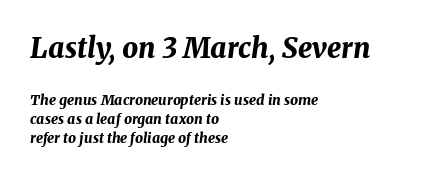
Q: Is the text bold? A: Yes.
Q: Is the text italic (slanted)? A: Yes, it leans right by about 8 degrees.
Q: Is the text underlined? A: No.
Q: How is the paragraph aligned? A: Left-aligned.
Q: Is the spacing between letters normal or unusually wide? A: Normal.
Q: Is the spacing between lines tight, normal or loose? A: Normal.
Q: Which block of text is set in a larger size, the first (top) or the second (bottom)? A: The first (top) one.
Q: Width (condensed, normal, or wide)? A: Normal.
Q: Stroke contrast? A: Medium.
Q: x-height? A: Medium.
Q: Monospaced? A: No.
